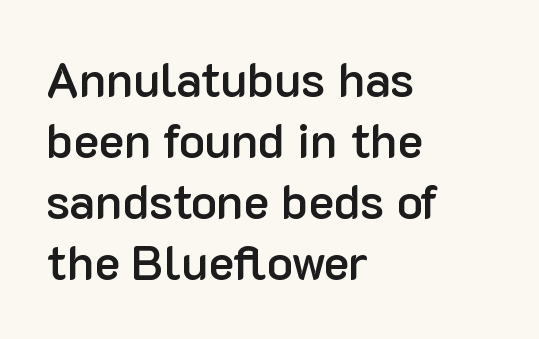
The image shows 48 px semibold sans-serif type, upright; set left-aligned, normal line spacing (1.27x), normal letter spacing, not underlined; low stroke contrast and a medium x-height.
